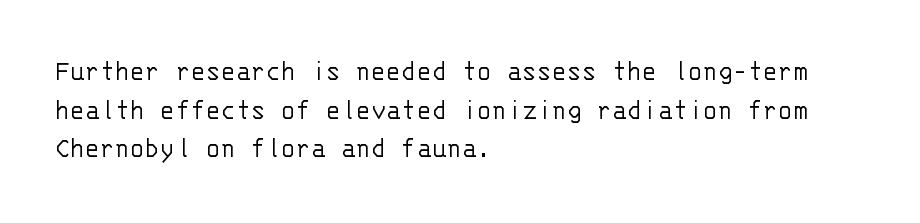
Q: Is the text bold? A: No.
Q: Is the text italic (slanted)? A: No, it is upright.
Q: Is the typeface a serif or a sans-serif typeface? A: Sans-serif.
Q: Is the text underlined? A: No.
Q: How is the paragraph aligned? A: Left-aligned.
Q: Is the spacing between letters normal or unusually wide? A: Normal.
Q: Is the spacing between lines tight, normal or loose? A: Normal.
Q: Width (condensed, normal, or wide)? A: Normal.
Q: Stroke contrast? A: Low.
Q: x-height? A: Large.
Q: Monospaced? A: Yes.
